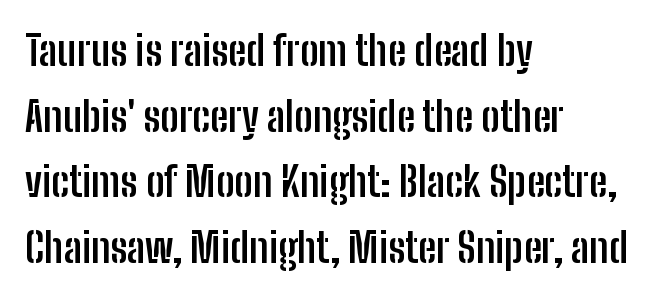
Q: Is the text bold? A: Yes.
Q: Is the text italic (slanted)? A: No, it is upright.
Q: Is the typeface a serif or a sans-serif typeface? A: Sans-serif.
Q: Is the text underlined? A: No.
Q: How is the paragraph aligned? A: Left-aligned.
Q: Is the spacing between letters normal or unusually wide? A: Normal.
Q: Is the spacing between lines tight, normal or loose? A: Normal.
Q: Width (condensed, normal, or wide)? A: Condensed.
Q: Stroke contrast? A: Low.
Q: x-height? A: Medium.
Q: Monospaced? A: No.
